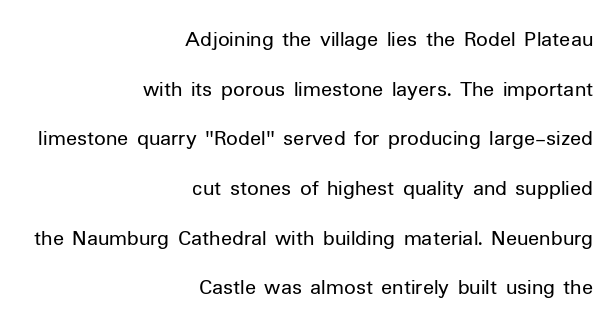
The image shows 23 px text type, upright; set right-aligned, loose line spacing (2.16x), normal letter spacing, not underlined.
